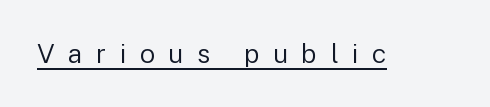
What stands out about the letter spacing? Its width — letters are far apart. The rendering uses the underline text-decoration. The letters stand straight up with perfectly vertical stems. No extra ink here — the face is not bold.
